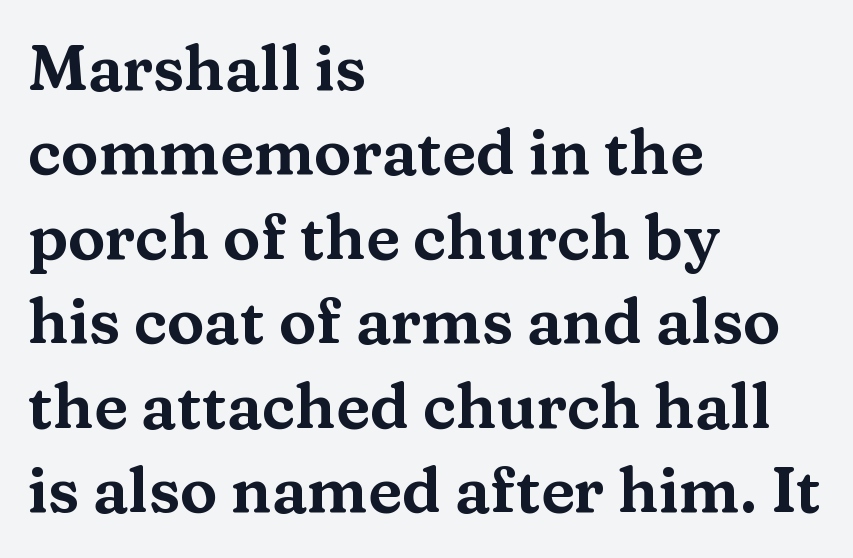
{"serif": "yes", "italic": "no", "width": "wide", "stroke_contrast": "medium", "x_height": "medium", "monospaced": "no", "underline": "no", "align": "left", "line_spacing": "normal", "line_spacing_ratio": 1.34, "letter_spacing": "normal", "letter_spacing_em": 0.0, "glyph_px": 63}
